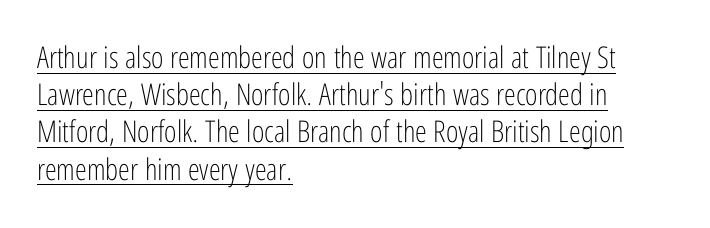
This sample uses a sans-serif face. No italicization has been applied; the sample stays upright. What stands out about the letter spacing? Nothing — it is the standard amount. All the whitespace from short lines collects on the right. This sample has the flowing, uneven cadence of proportional lettering.
